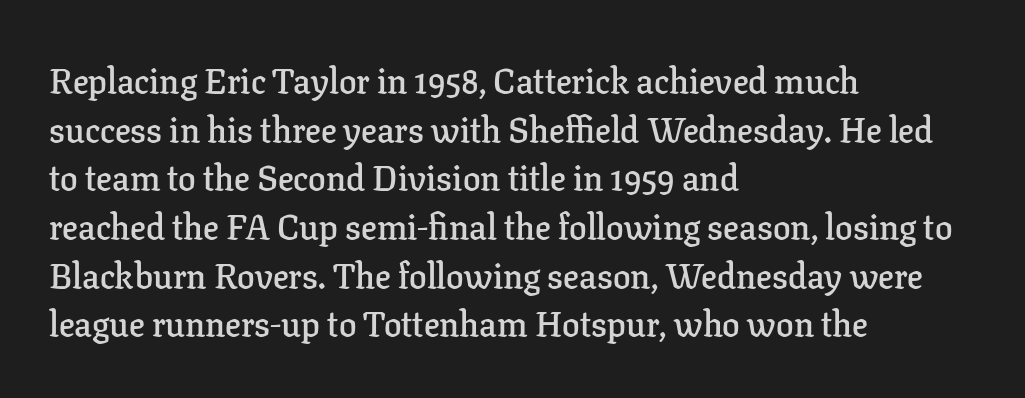
{"serif": "yes", "italic": "no", "bold": "semi", "weight": "semibold", "width": "normal", "stroke_contrast": "low", "x_height": "medium", "monospaced": "no", "underline": "no", "align": "left", "line_spacing": "normal", "line_spacing_ratio": 1.39, "letter_spacing": "normal", "letter_spacing_em": 0.0, "glyph_px": 35}
